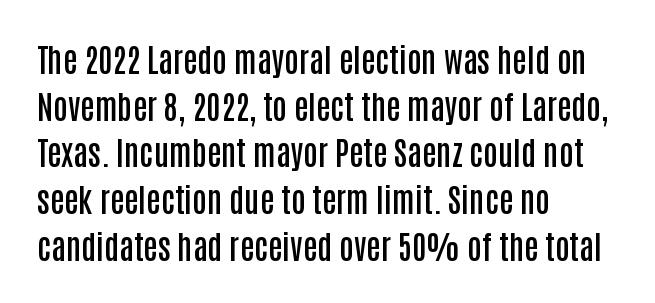
The letters stand upright; this is a roman face. Evenly set lines give the paragraph a standard silhouette. The strip under each line holds only bare page. Stroke terminals: plain, sans-serif. Here the designer chose a conventional face with non-uniform glyph widths.
